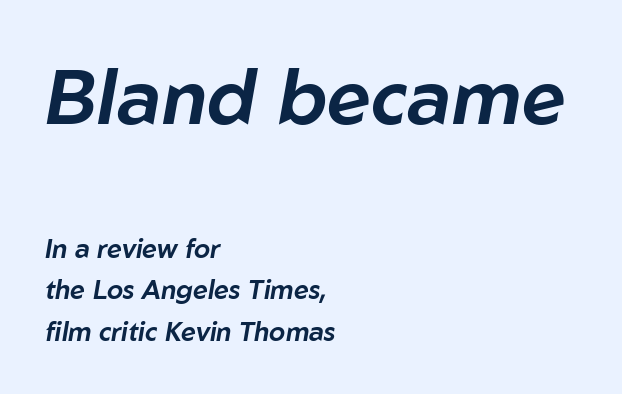
Observe the ordinary spacing: letters are neighbours, not strangers. The setting favours the left margin, as ordinary paragraphs usually do. Descenders hang freely into open space. The letters in the upper block stand taller than those in the block below. Observe the lean: these are italic letterforms. Here the designer chose a conventional face with non-uniform glyph widths.
